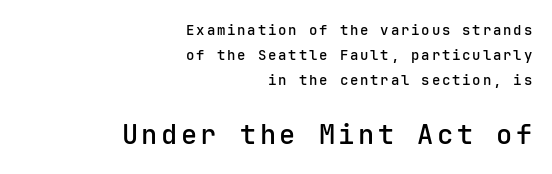
A somewhat darkened texture: the type is semibold rather than bold. This rendering features lettering with no underline. The letters stand upright; this is a roman face. The lines are quadded right. Of the two passages, the one underneath uses the larger point size.
